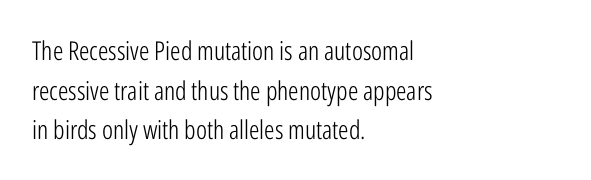
The image shows 26 px text type, upright; set left-aligned, normal line spacing (1.52x), normal letter spacing, not underlined.
